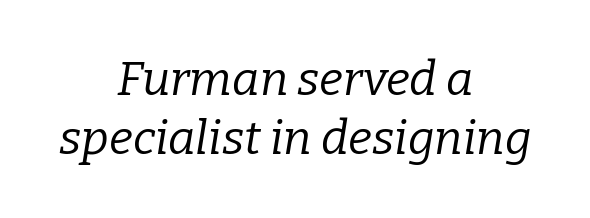
{"serif": "yes", "italic": "yes", "lean": "right", "slant_degrees": 9, "bold": "no", "weight": "regular", "width": "normal", "stroke_contrast": "low", "x_height": "medium", "monospaced": "no", "underline": "no", "align": "center", "line_spacing": "normal", "line_spacing_ratio": 1.25, "letter_spacing": "normal", "letter_spacing_em": 0.0, "glyph_px": 47}
